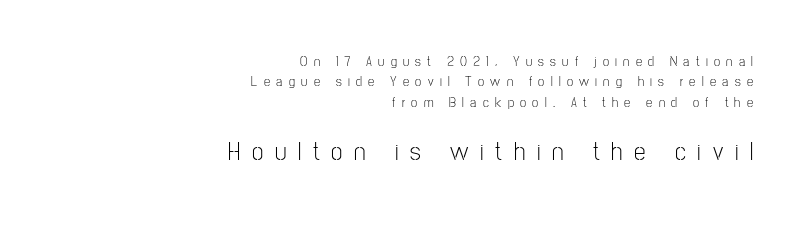
The image shows 26 px text type, upright; set right-aligned, normal line spacing (1.46x), unusually wide letter spacing (+0.45 em), not underlined; the second (bottom) block is 1.86x larger.
